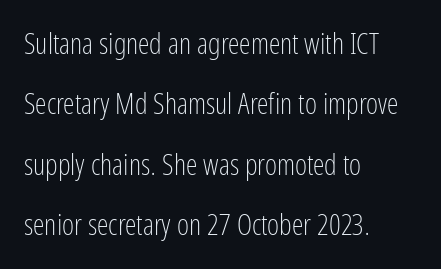
Q: Is the text bold? A: No.
Q: Is the text italic (slanted)? A: No, it is upright.
Q: Is the typeface a serif or a sans-serif typeface? A: Sans-serif.
Q: Is the text underlined? A: No.
Q: How is the paragraph aligned? A: Left-aligned.
Q: Is the spacing between letters normal or unusually wide? A: Normal.
Q: Is the spacing between lines tight, normal or loose? A: Loose.
Q: Width (condensed, normal, or wide)? A: Condensed.
Q: Stroke contrast? A: Low.
Q: x-height? A: Medium.
Q: Monospaced? A: No.
